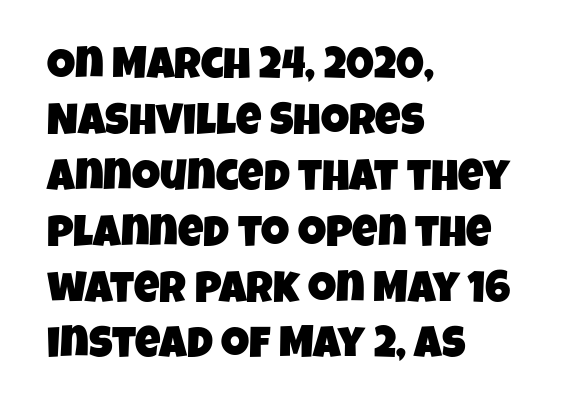
The image shows 44 px condensed sans-serif type; set left-aligned, normal line spacing (1.27x), normal letter spacing, not underlined; low stroke contrast and a large x-height.
